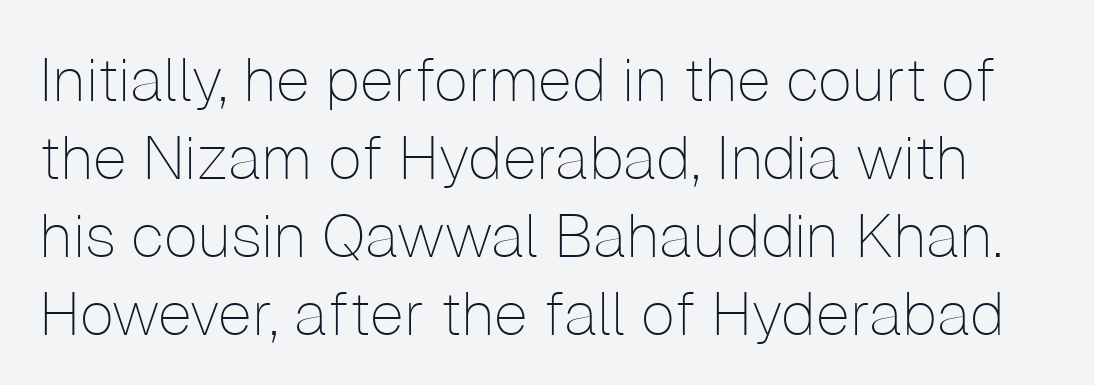
The image shows 61 px thin sans-serif type, upright; set normal line spacing (1.28x), normal letter spacing, not underlined; low stroke contrast and a medium x-height.
